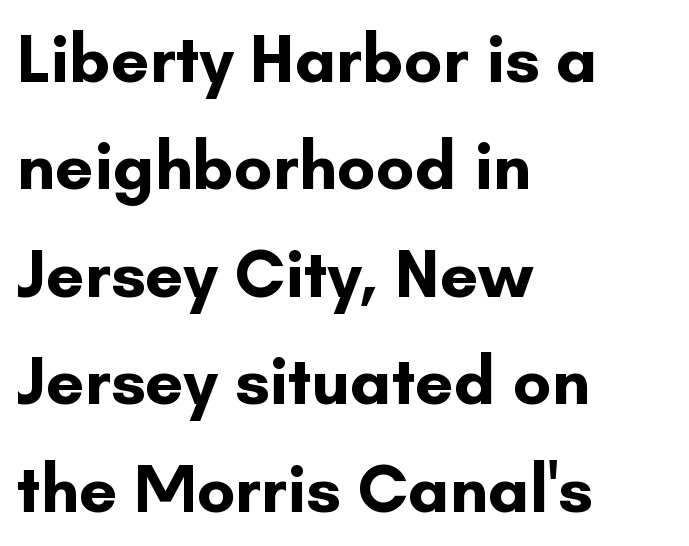
{"serif": "no", "italic": "no", "bold": "yes", "weight": "bold", "width": "normal", "stroke_contrast": "low", "x_height": "small", "monospaced": "no", "underline": "no", "align": "left", "line_spacing": "normal", "line_spacing_ratio": 1.58, "letter_spacing": "normal", "letter_spacing_em": 0.0, "glyph_px": 68}
